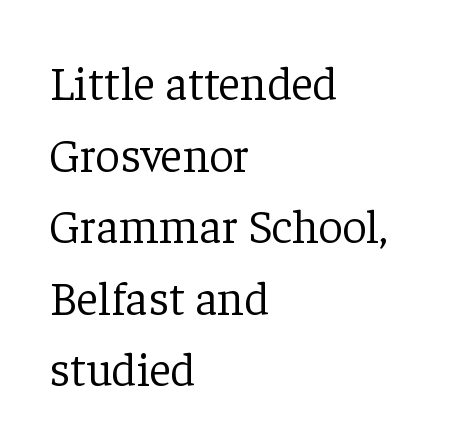
Q: Is the text bold? A: No.
Q: Is the text italic (slanted)? A: No, it is upright.
Q: Is the typeface a serif or a sans-serif typeface? A: Serif.
Q: Is the text underlined? A: No.
Q: How is the paragraph aligned? A: Left-aligned.
Q: Is the spacing between letters normal or unusually wide? A: Normal.
Q: Is the spacing between lines tight, normal or loose? A: Normal.
Q: Width (condensed, normal, or wide)? A: Normal.
Q: Stroke contrast? A: Low.
Q: x-height? A: Medium.
Q: Monospaced? A: No.
